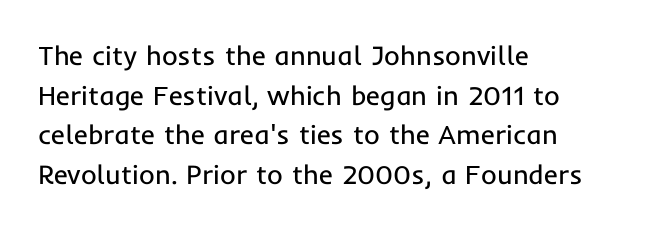
{"italic": "no", "bold": "no", "underline": "no", "align": "left", "line_spacing": "normal", "line_spacing_ratio": 1.47, "letter_spacing": "normal", "letter_spacing_em": 0.0, "glyph_px": 27}
